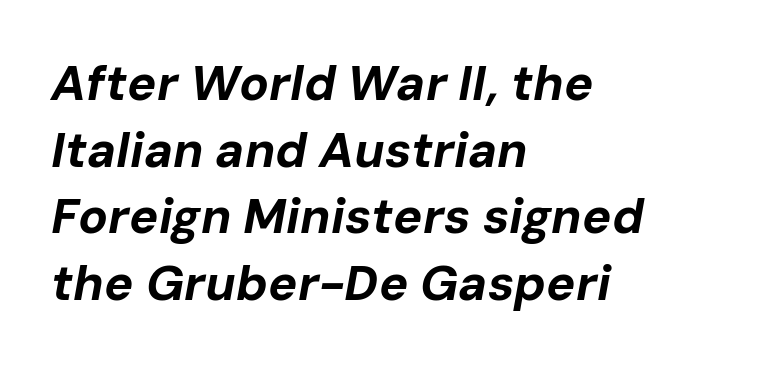
{"italic": "yes", "lean": "right", "slant_degrees": 10, "bold": "yes", "weight": "bold", "width": "normal", "stroke_contrast": "low", "x_height": "medium", "monospaced": "no", "underline": "no", "align": "left", "line_spacing": "normal", "line_spacing_ratio": 1.36, "letter_spacing": "normal", "letter_spacing_em": 0.0, "glyph_px": 49}
